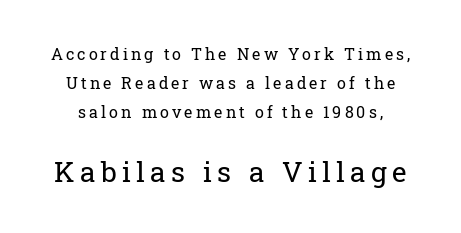
The image shows 28 px regular-weight serif type, upright; set line spacing 1.8x, not underlined; the second (bottom) block is 1.75x larger; low stroke contrast and a medium x-height.
